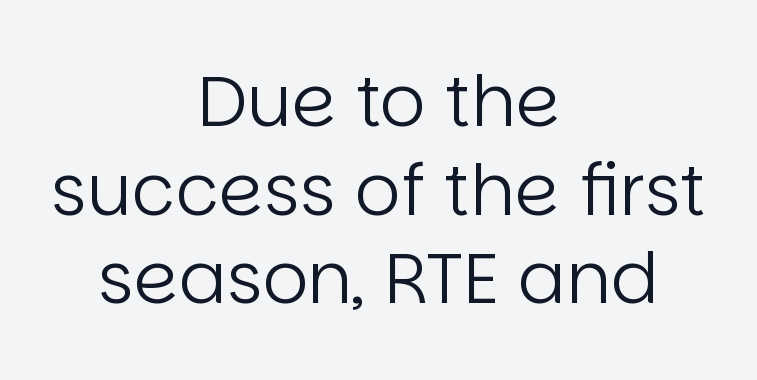
Q: Is the text bold? A: No.
Q: Is the text italic (slanted)? A: No, it is upright.
Q: Is the typeface a serif or a sans-serif typeface? A: Sans-serif.
Q: Is the text underlined? A: No.
Q: How is the paragraph aligned? A: Centered.
Q: Is the spacing between letters normal or unusually wide? A: Normal.
Q: Is the spacing between lines tight, normal or loose? A: Normal.
Q: Width (condensed, normal, or wide)? A: Normal.
Q: Stroke contrast? A: Low.
Q: x-height? A: Large.
Q: Monospaced? A: No.
